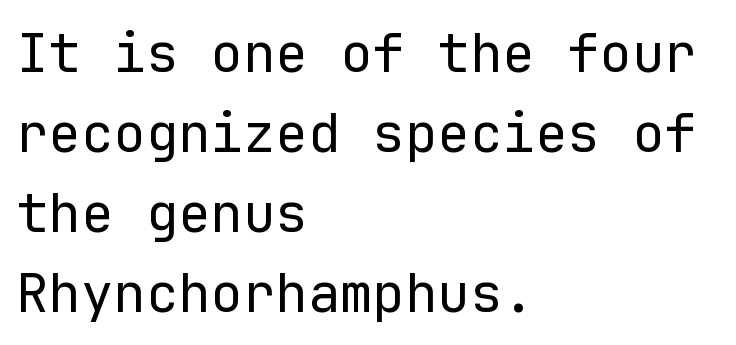
{"serif": "no", "italic": "no", "bold": "no", "weight": "regular", "width": "normal", "stroke_contrast": "low", "x_height": "medium", "monospaced": "yes", "underline": "no", "align": "left", "line_spacing": "normal", "line_spacing_ratio": 1.48, "letter_spacing": "normal", "letter_spacing_em": 0.0, "glyph_px": 54}
